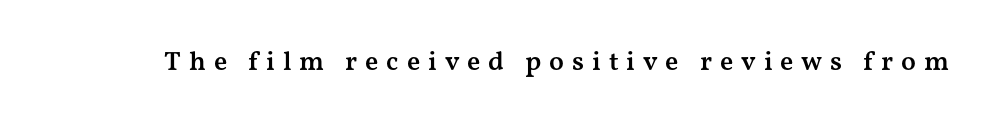
{"italic": "no", "bold": "semi", "underline": "no", "letter_spacing": "wide", "letter_spacing_em": 0.29, "glyph_px": 27}
